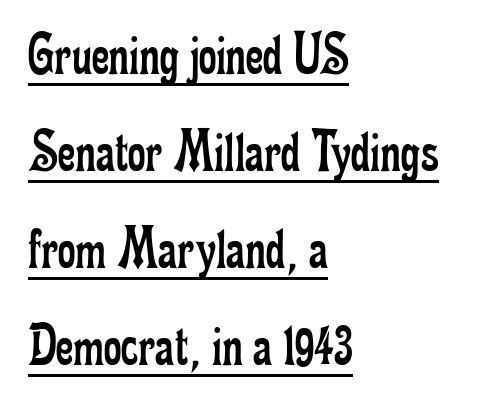
Q: Is the text bold? A: No.
Q: Is the text italic (slanted)? A: No, it is upright.
Q: Is the typeface a serif or a sans-serif typeface? A: Serif.
Q: Is the text underlined? A: Yes.
Q: How is the paragraph aligned? A: Left-aligned.
Q: Is the spacing between letters normal or unusually wide? A: Normal.
Q: Is the spacing between lines tight, normal or loose? A: Normal.
Q: Width (condensed, normal, or wide)? A: Condensed.
Q: Stroke contrast? A: Low.
Q: x-height? A: Small.
Q: Monospaced? A: No.
